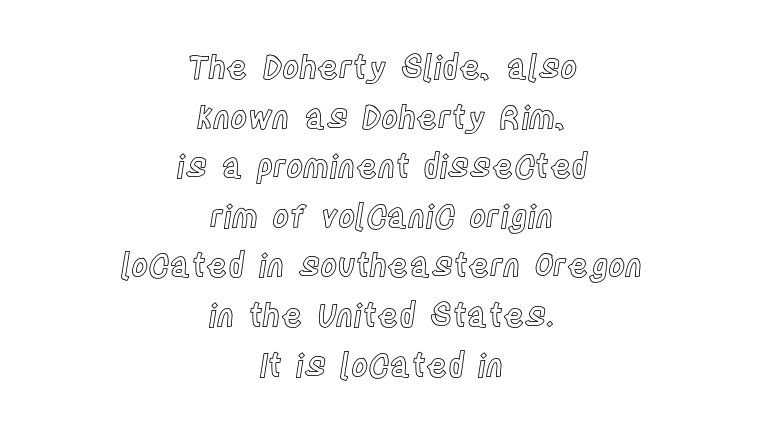
{"width": "condensed", "x_height": "large", "monospaced": "no", "underline": "no", "align": "center", "line_spacing": "normal", "line_spacing_ratio": 1.55, "letter_spacing": "normal", "letter_spacing_em": 0.0, "glyph_px": 32}
